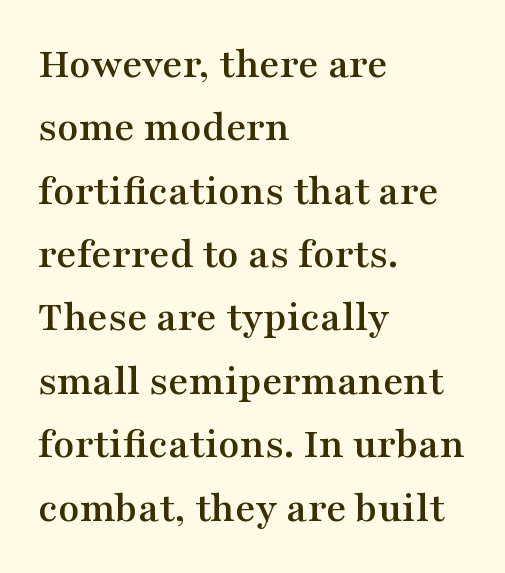
{"serif": "yes", "italic": "no", "width": "wide", "stroke_contrast": "medium", "x_height": "medium", "monospaced": "no", "underline": "no", "align": "left", "line_spacing": "normal", "line_spacing_ratio": 1.44, "letter_spacing": "normal", "letter_spacing_em": 0.0, "glyph_px": 44}
